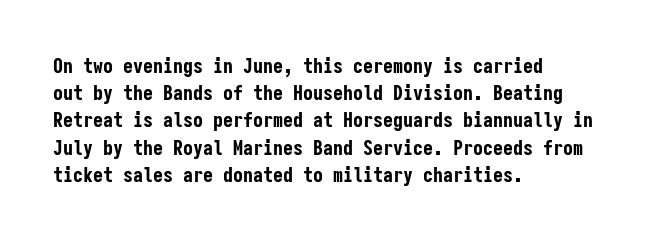
The image shows 20 px bold type, upright; set left-aligned, normal line spacing (1.36x), normal letter spacing, not underlined.
